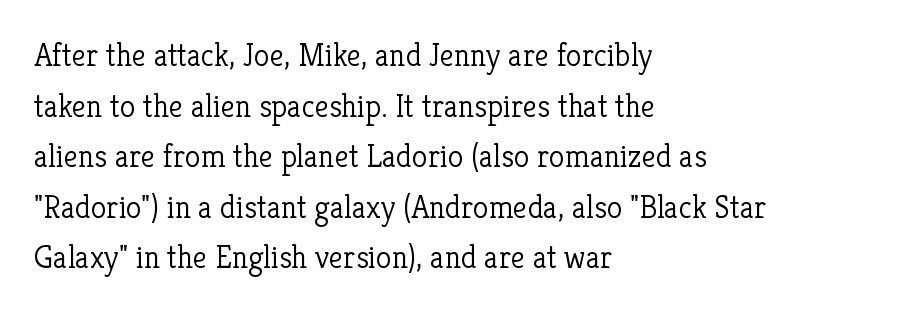
The image shows 32 px light serif type, upright; set left-aligned, normal line spacing (1.58x), normal letter spacing, not underlined; low stroke contrast and a medium x-height.
